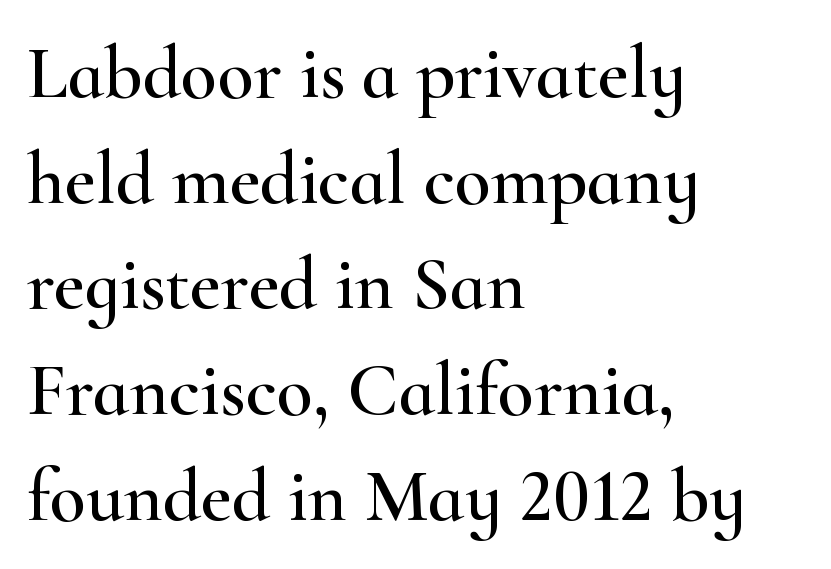
Line spacing here is normal. A classic flush-left, rag-right setting is used for this passage. The baseline area is clear. The font's upright variant was chosen for this text. Type style note: has serifs. Words appear dense and cohesive because spacing is normal.
